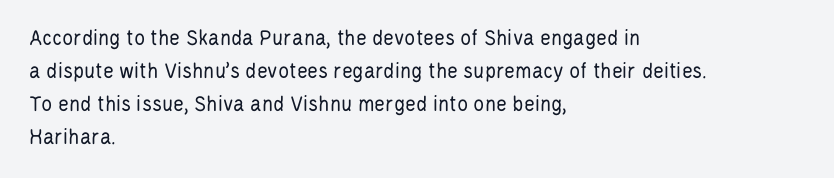
Q: Is the text bold? A: No.
Q: Is the text italic (slanted)? A: No, it is upright.
Q: Is the text underlined? A: No.
Q: How is the paragraph aligned? A: Left-aligned.
Q: Is the spacing between letters normal or unusually wide? A: Normal.
Q: Is the spacing between lines tight, normal or loose? A: Normal.
